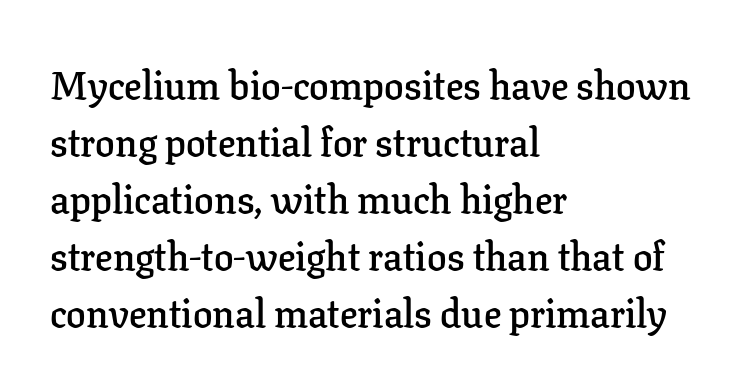
The image shows 39 px semibold serif type, upright; set left-aligned, normal line spacing (1.46x), normal letter spacing, not underlined; low stroke contrast and a medium x-height.
